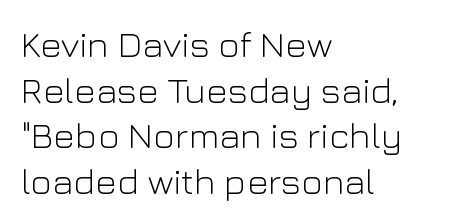
{"serif": "no", "italic": "no", "bold": "no", "weight": "light", "width": "normal", "stroke_contrast": "low", "x_height": "medium", "monospaced": "no", "underline": "no", "align": "left", "line_spacing_ratio": 1.23, "letter_spacing": "normal", "letter_spacing_em": 0.0, "glyph_px": 37}
